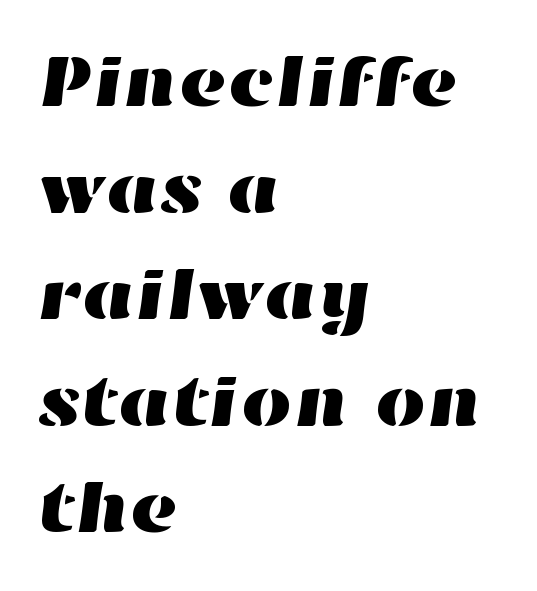
Q: Is the text underlined? A: No.
Q: How is the paragraph aligned? A: Left-aligned.
Q: Is the spacing between letters normal or unusually wide? A: Normal.
Q: Is the spacing between lines tight, normal or loose? A: Normal.
Q: Width (condensed, normal, or wide)? A: Wide.
Q: Stroke contrast? A: High.
Q: x-height? A: Medium.
Q: Monospaced? A: No.
